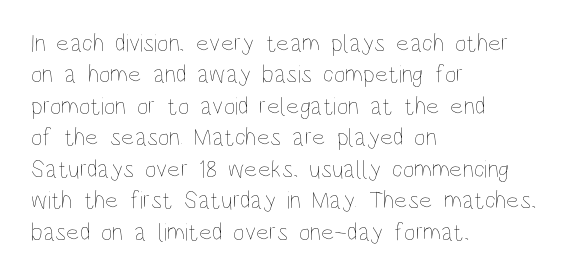
{"italic": "no", "bold": "no", "underline": "no", "align": "left", "line_spacing": "normal", "line_spacing_ratio": 1.26, "letter_spacing": "normal", "letter_spacing_em": 0.0, "glyph_px": 25}
